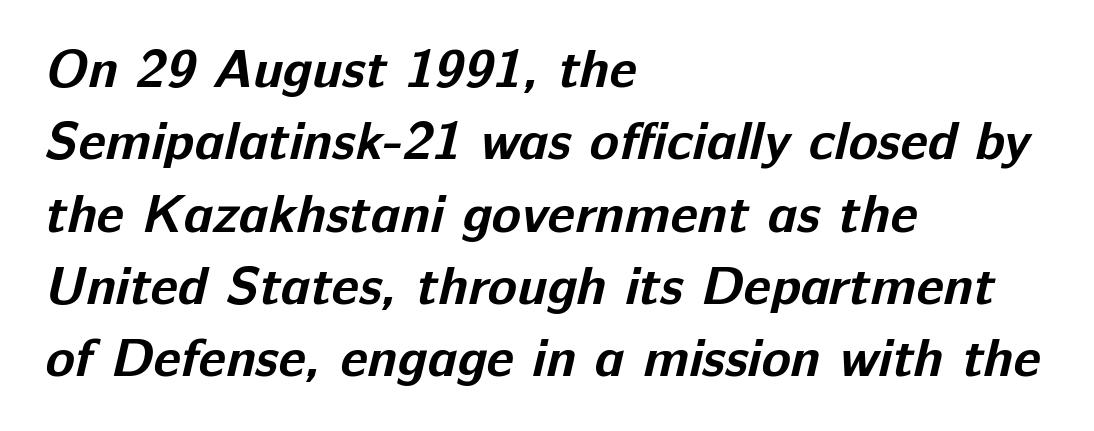
The image shows 54 px bold sans-serif type; set left-aligned, normal line spacing (1.34x), normal letter spacing, not underlined; low stroke contrast and a medium x-height.
